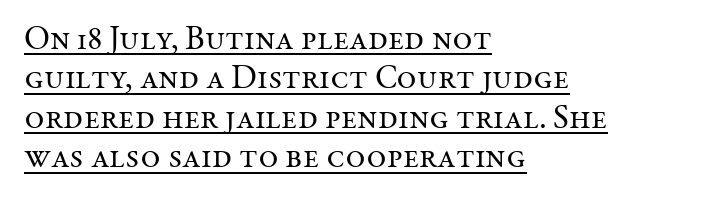
Q: Is the text bold? A: No.
Q: Is the text italic (slanted)? A: No, it is upright.
Q: Is the typeface a serif or a sans-serif typeface? A: Serif.
Q: Is the text underlined? A: Yes.
Q: How is the paragraph aligned? A: Left-aligned.
Q: Is the spacing between letters normal or unusually wide? A: Normal.
Q: Width (condensed, normal, or wide)? A: Normal.
Q: Stroke contrast? A: Medium.
Q: x-height? A: Medium.
Q: Monospaced? A: No.
